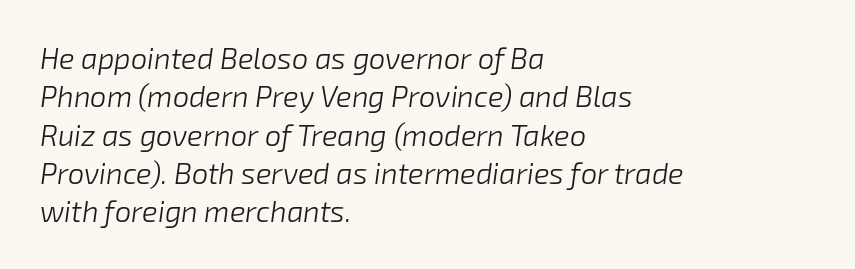
{"italic": "yes", "lean": "right", "slant_degrees": 8, "bold": "no", "weight": "light", "width": "normal", "stroke_contrast": "low", "x_height": "medium", "monospaced": "no", "underline": "no", "align": "left", "line_spacing": "normal", "line_spacing_ratio": 1.32, "letter_spacing": "normal", "letter_spacing_em": 0.0, "glyph_px": 29}
